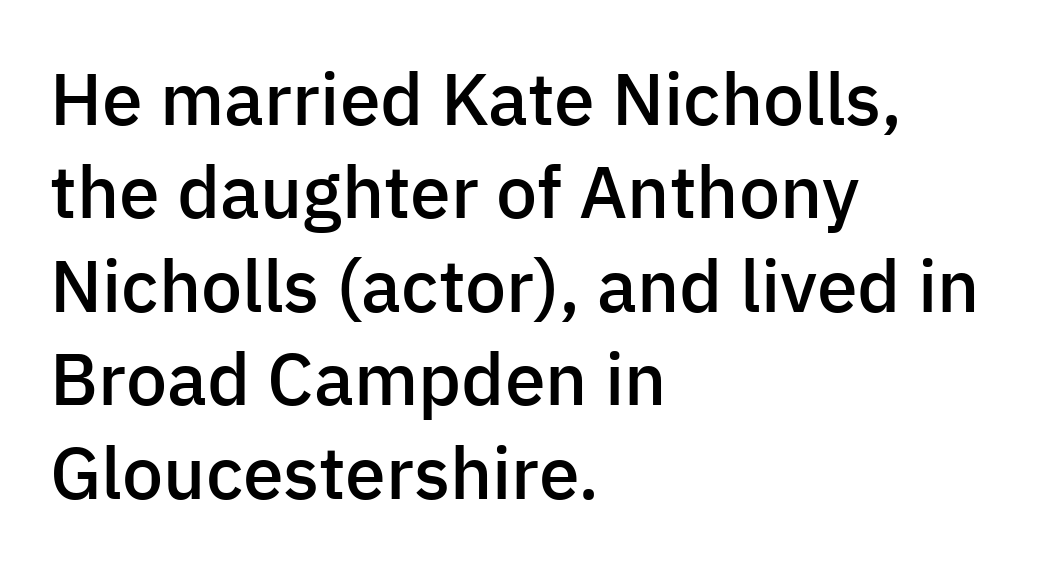
{"serif": "no", "italic": "no", "bold": "semi", "weight": "semibold", "width": "normal", "stroke_contrast": "low", "x_height": "medium", "monospaced": "no", "underline": "no", "align": "left", "line_spacing": "normal", "line_spacing_ratio": 1.28, "letter_spacing": "normal", "letter_spacing_em": 0.0, "glyph_px": 73}
